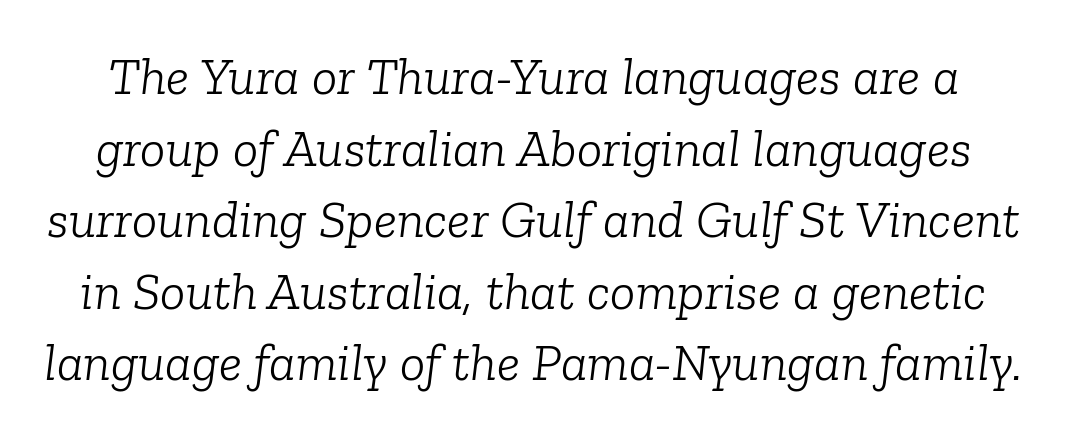
Q: Is the text bold? A: No.
Q: Is the text italic (slanted)? A: Yes, it leans right by about 6 degrees.
Q: Is the typeface a serif or a sans-serif typeface? A: Serif.
Q: Is the text underlined? A: No.
Q: Is the spacing between letters normal or unusually wide? A: Normal.
Q: Is the spacing between lines tight, normal or loose? A: Normal.
Q: Width (condensed, normal, or wide)? A: Normal.
Q: Stroke contrast? A: Low.
Q: x-height? A: Medium.
Q: Monospaced? A: No.
